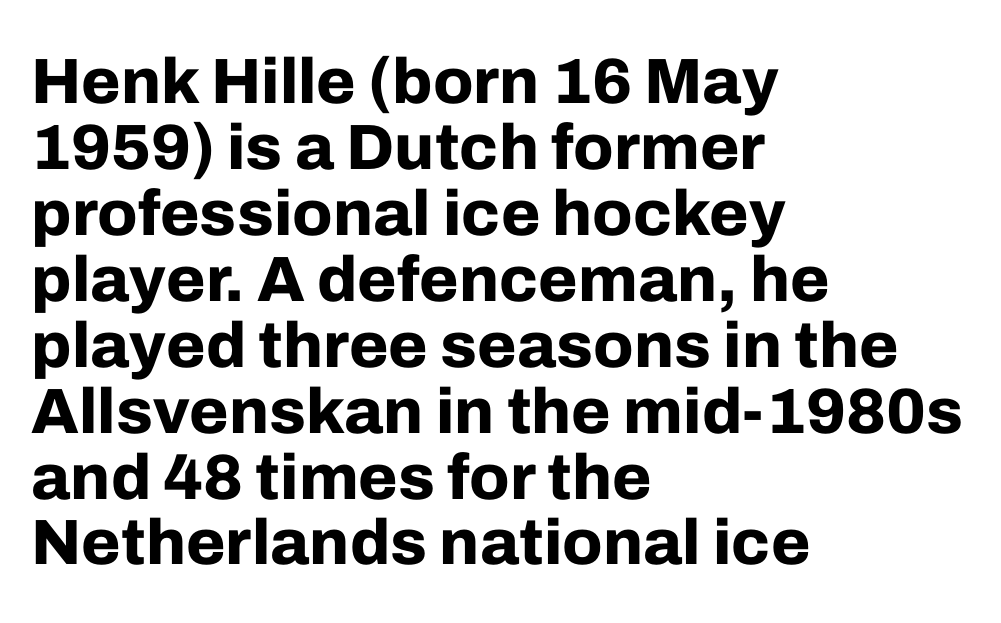
The rendering keeps characters at their native spacing. Examine the stroke ends and you'll find no serifs. The characters look thick and weighty, a clear bold. The foot of each line stays bare and open. Interline gaps are noticeably narrow in this sample.
